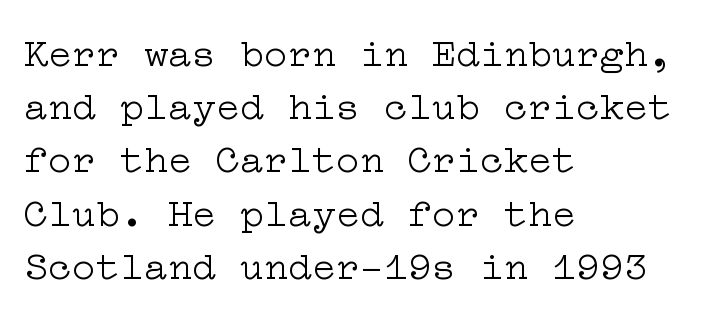
The image shows 40 px light, wide serif type, upright; set left-aligned, normal line spacing (1.33x), normal letter spacing, not underlined; low stroke contrast and a medium x-height.
